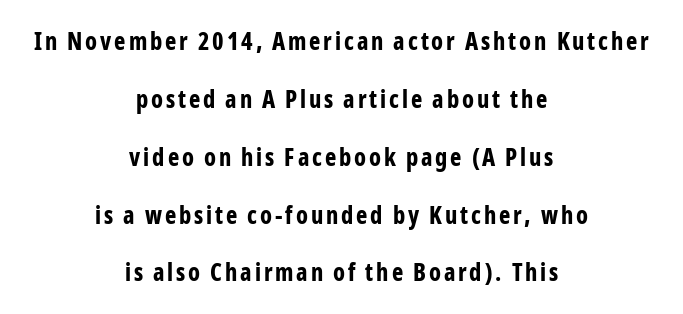
{"italic": "no", "bold": "yes", "underline": "no", "align": "center", "line_spacing": "loose", "line_spacing_ratio": 2.41, "glyph_px": 24}
